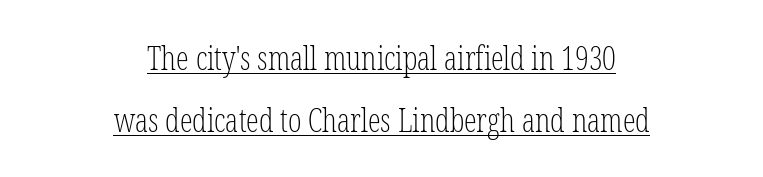
Q: Is the text bold? A: No.
Q: Is the text italic (slanted)? A: No, it is upright.
Q: Is the typeface a serif or a sans-serif typeface? A: Serif.
Q: Is the text underlined? A: Yes.
Q: How is the paragraph aligned? A: Centered.
Q: Is the spacing between letters normal or unusually wide? A: Normal.
Q: Is the spacing between lines tight, normal or loose? A: Loose.
Q: Width (condensed, normal, or wide)? A: Condensed.
Q: Stroke contrast? A: Low.
Q: x-height? A: Medium.
Q: Monospaced? A: No.
